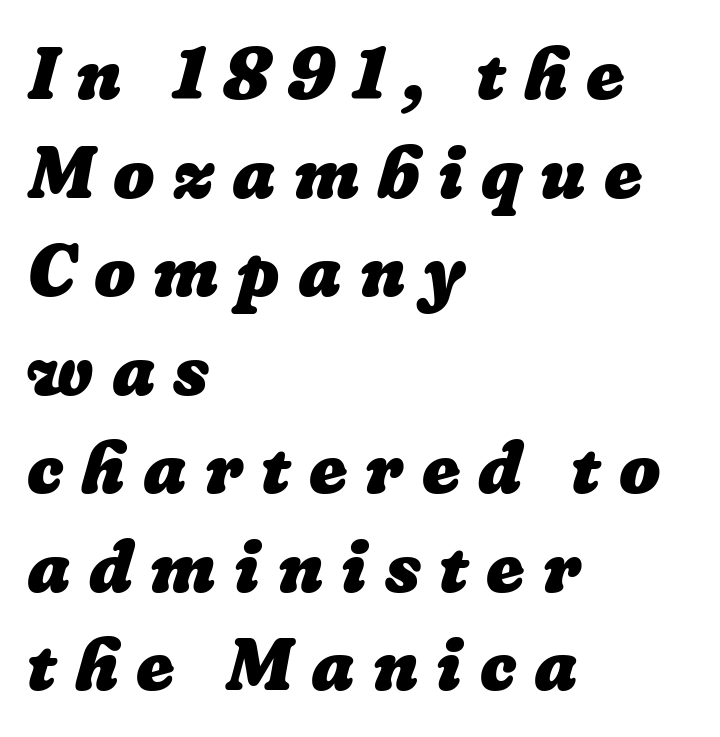
Clear beneath every line of the passage. The passage shown stacks its lines at a standard gap. The passage is arranged the way most books set body copy — flush left. The letters are spread apart with noticeably loose tracking.
